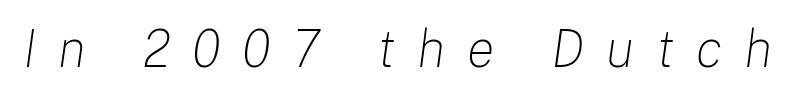
Tracking value appears strongly positive — letters spread wide. The passage shown is not underscored anywhere. The letters are slanted; this is an italic face. Proportional: the letters do not fall into vertical columns. A light-to-regular cut is what we see here.
